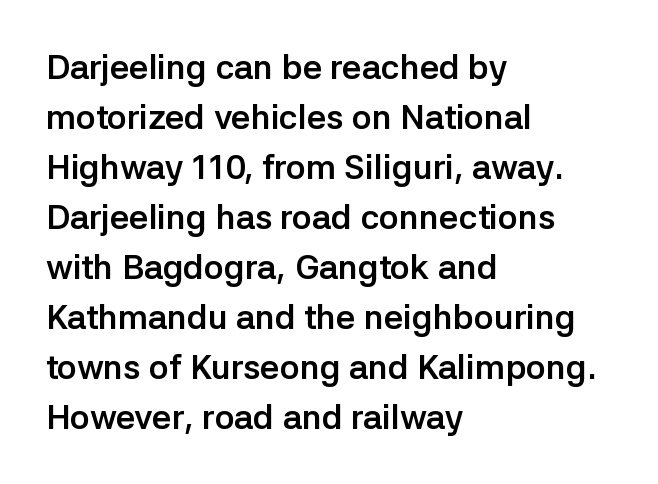
Q: Is the text bold? A: Yes.
Q: Is the text italic (slanted)? A: No, it is upright.
Q: Is the typeface a serif or a sans-serif typeface? A: Sans-serif.
Q: Is the text underlined? A: No.
Q: How is the paragraph aligned? A: Left-aligned.
Q: Is the spacing between letters normal or unusually wide? A: Normal.
Q: Is the spacing between lines tight, normal or loose? A: Normal.
Q: Width (condensed, normal, or wide)? A: Normal.
Q: Stroke contrast? A: Low.
Q: x-height? A: Medium.
Q: Monospaced? A: No.
